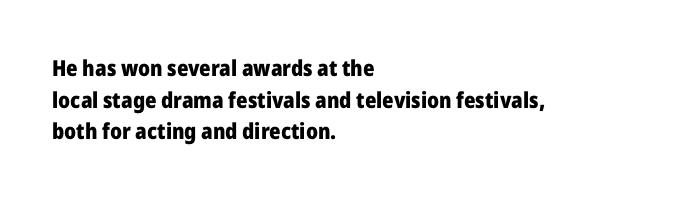
Q: Is the text bold? A: Yes.
Q: Is the text italic (slanted)? A: No, it is upright.
Q: Is the text underlined? A: No.
Q: How is the paragraph aligned? A: Left-aligned.
Q: Is the spacing between letters normal or unusually wide? A: Normal.
Q: Is the spacing between lines tight, normal or loose? A: Normal.
